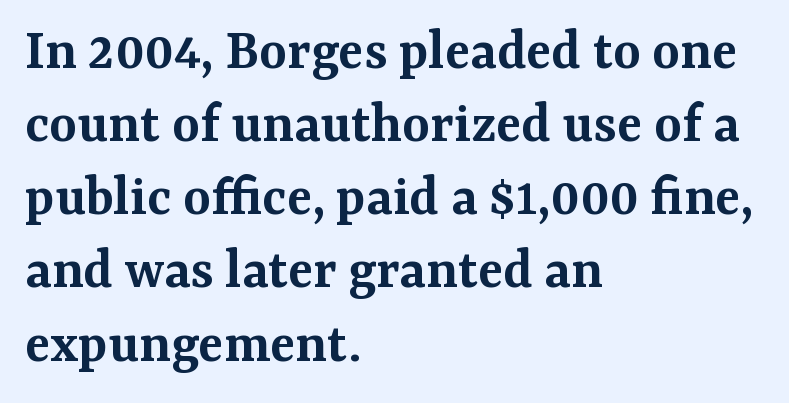
Descender tails drop into unmarked territory. You can tell it's not italic because the verticals are truly vertical. A typesetter would call this zero additional tracking. The sample has been set in demibold, a notch under bold. The font family rendered here belongs to the serif group. One-word summary of the alignment: left.
